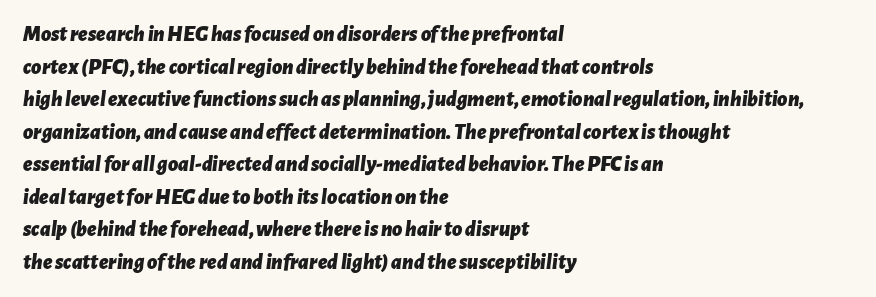
{"italic": "yes", "lean": "right", "slant_degrees": 7, "bold": "yes", "underline": "no", "align": "left", "line_spacing": "normal", "line_spacing_ratio": 1.48, "letter_spacing": "normal", "letter_spacing_em": 0.0, "glyph_px": 22}
